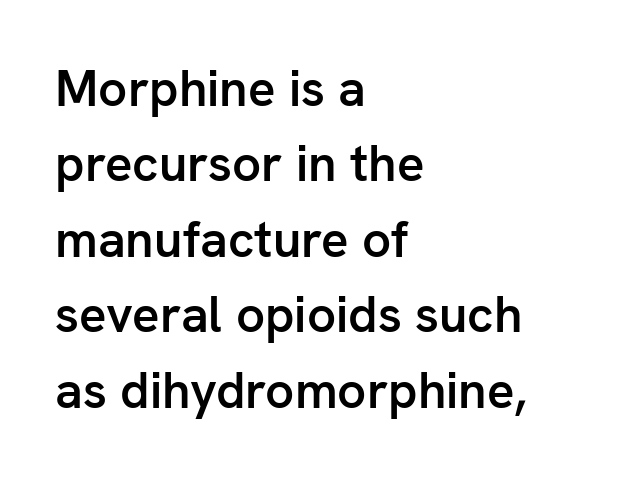
Q: Is the text bold? A: Semi-bold.
Q: Is the text italic (slanted)? A: No, it is upright.
Q: Is the typeface a serif or a sans-serif typeface? A: Sans-serif.
Q: Is the text underlined? A: No.
Q: How is the paragraph aligned? A: Left-aligned.
Q: Is the spacing between letters normal or unusually wide? A: Normal.
Q: Is the spacing between lines tight, normal or loose? A: Normal.
Q: Width (condensed, normal, or wide)? A: Normal.
Q: Stroke contrast? A: Low.
Q: x-height? A: Medium.
Q: Monospaced? A: No.
